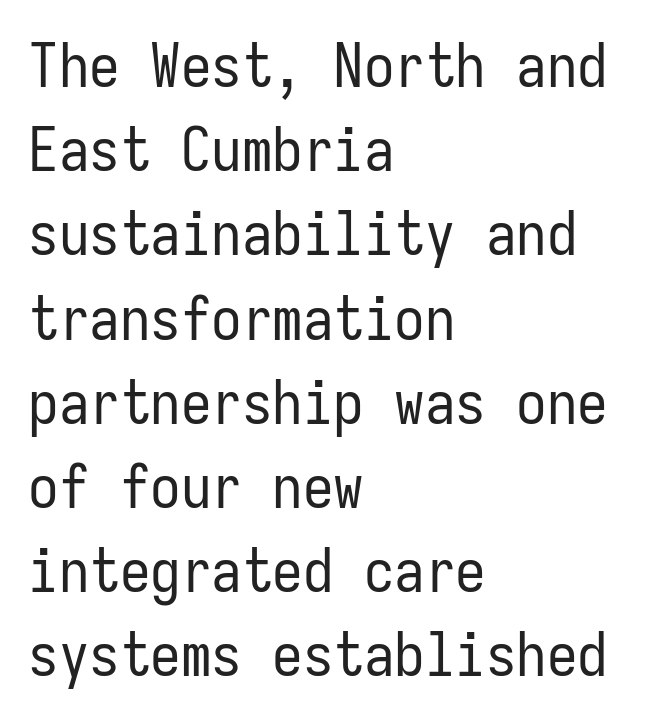
The image shows 61 px regular-weight, condensed sans-serif type, upright, monospaced; set left-aligned, normal line spacing (1.38x), normal letter spacing, not underlined; low stroke contrast and a medium x-height.
